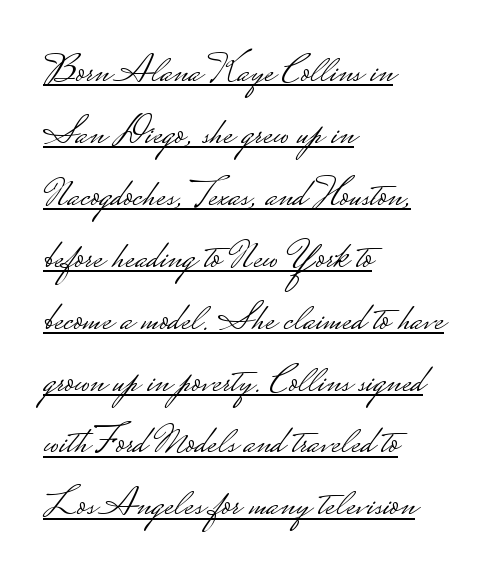
Q: Is the text bold? A: No.
Q: Is the text italic (slanted)? A: Yes.
Q: Is the typeface a serif or a sans-serif typeface? A: Sans-serif.
Q: Is the text underlined? A: Yes.
Q: How is the paragraph aligned? A: Left-aligned.
Q: Is the spacing between letters normal or unusually wide? A: Normal.
Q: Is the spacing between lines tight, normal or loose? A: Normal.
Q: Width (condensed, normal, or wide)? A: Wide.
Q: Stroke contrast? A: Low.
Q: Monospaced? A: No.
